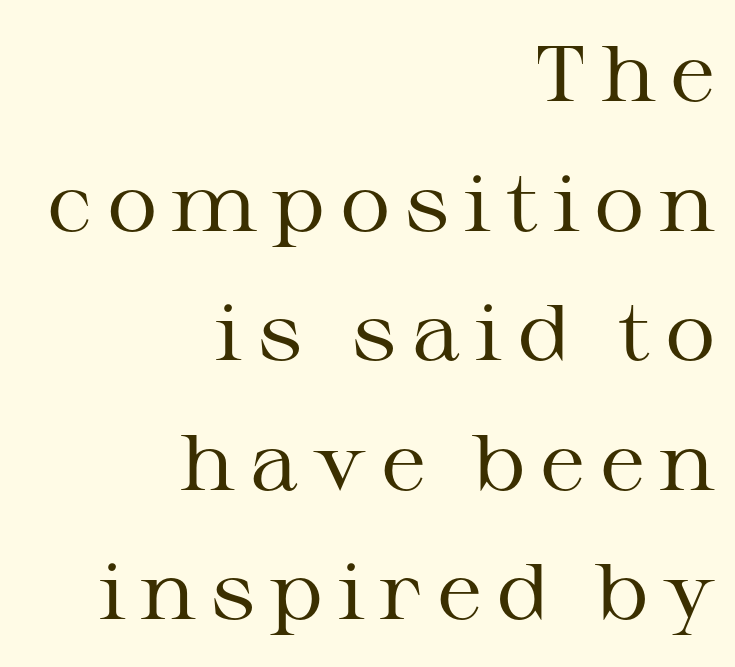
Unlike italic type, these characters show no tilt at all. Note the varied advance widths — an 'i' is clearly narrower than an 'm'. The line-height multiplier appears to be the usual default. The words here are not underlined.
